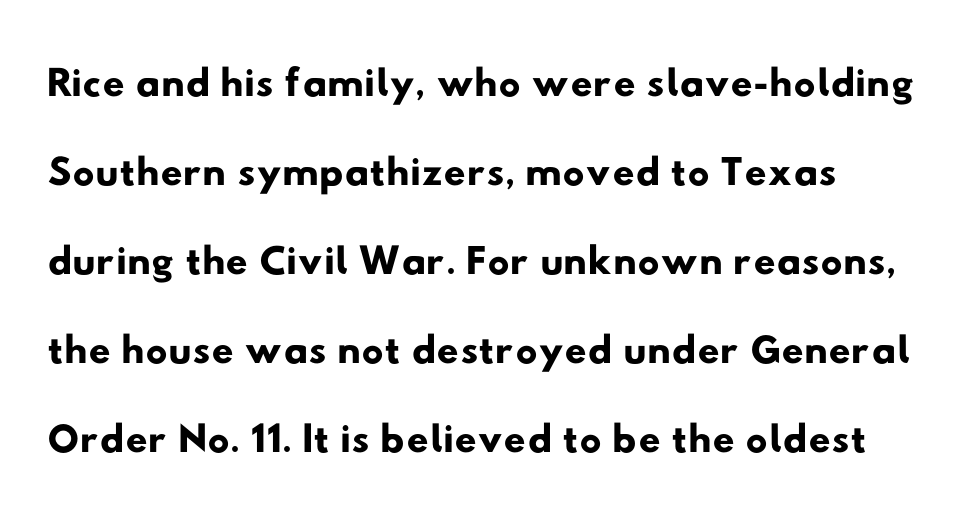
{"serif": "no", "width": "wide", "stroke_contrast": "low", "x_height": "small", "monospaced": "no", "underline": "no", "align": "left", "line_spacing": "normal", "line_spacing_ratio": 1.46, "letter_spacing": "normal", "letter_spacing_em": 0.0, "glyph_px": 61}
